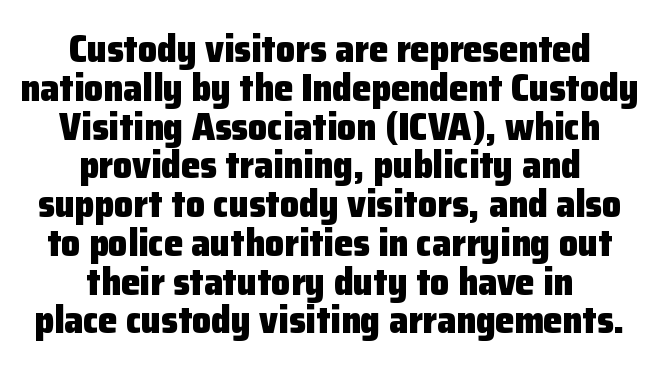
Emphasis by weight is at full strength: bold. The baseline area is clear. Nope, no serifs anywhere on these letters. What stands out about the letter spacing? Nothing — it is the standard amount.
